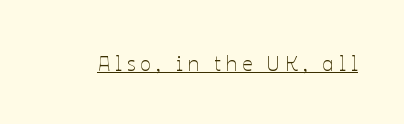
Q: Is the text bold? A: No.
Q: Is the text italic (slanted)? A: No, it is upright.
Q: Is the text underlined? A: Yes.
Q: Is the spacing between letters normal or unusually wide? A: Unusually wide.
